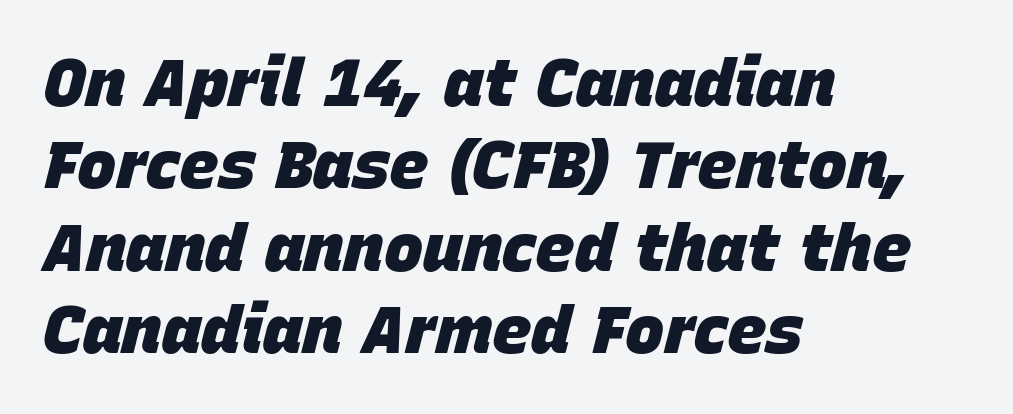
{"italic": "yes", "lean": "right", "slant_degrees": 15, "bold": "yes", "weight": "heavy", "width": "normal", "stroke_contrast": "low", "x_height": "large", "monospaced": "no", "underline": "no", "align": "left", "line_spacing": "normal", "line_spacing_ratio": 1.25, "letter_spacing": "normal", "letter_spacing_em": 0.0, "glyph_px": 66}
